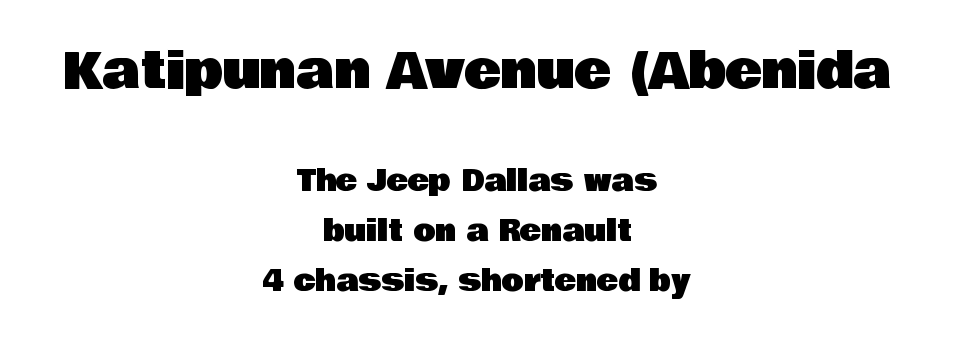
The lettering stays uniformly vertical, giving the passage a roman look. You could not count columns in this text — the font is proportionally spaced. I'd call this a sans setting — the letters go barefoot. One-word summary of the alignment: center.
